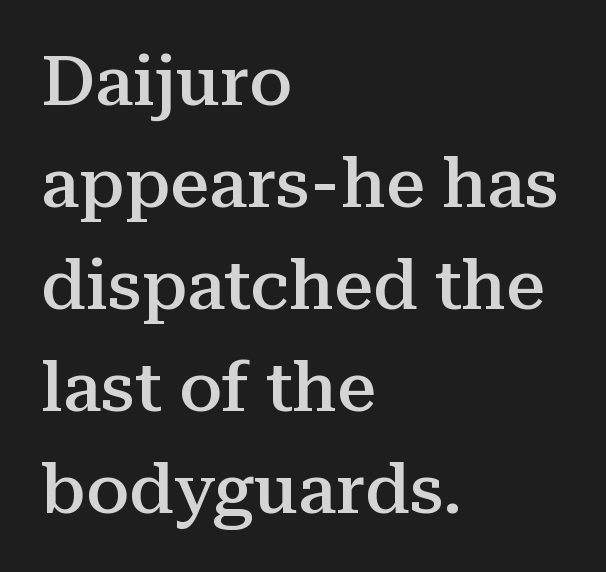
Q: Is the text bold? A: Semi-bold.
Q: Is the text italic (slanted)? A: No, it is upright.
Q: Is the typeface a serif or a sans-serif typeface? A: Serif.
Q: Is the text underlined? A: No.
Q: How is the paragraph aligned? A: Left-aligned.
Q: Is the spacing between letters normal or unusually wide? A: Normal.
Q: Is the spacing between lines tight, normal or loose? A: Normal.
Q: Width (condensed, normal, or wide)? A: Normal.
Q: Stroke contrast? A: Medium.
Q: x-height? A: Medium.
Q: Monospaced? A: No.
